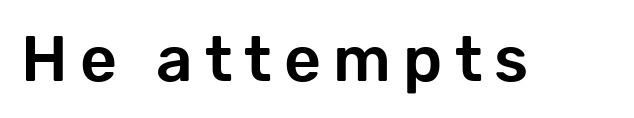
Observe the absence of serifs on each vertical stroke in this sample. No word sits above an underline. Spacing verdict: proportional, widths tailored to each character. No italicization has been applied; the sample stays upright.
